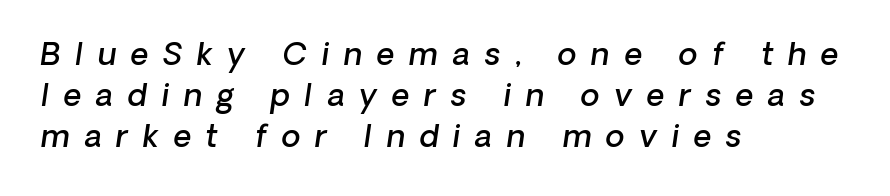
The image shows 31 px semibold type, italic (leaning right); set left-aligned, normal line spacing (1.32x), unusually wide letter spacing (+0.47 em), not underlined; low stroke contrast and a medium x-height.
